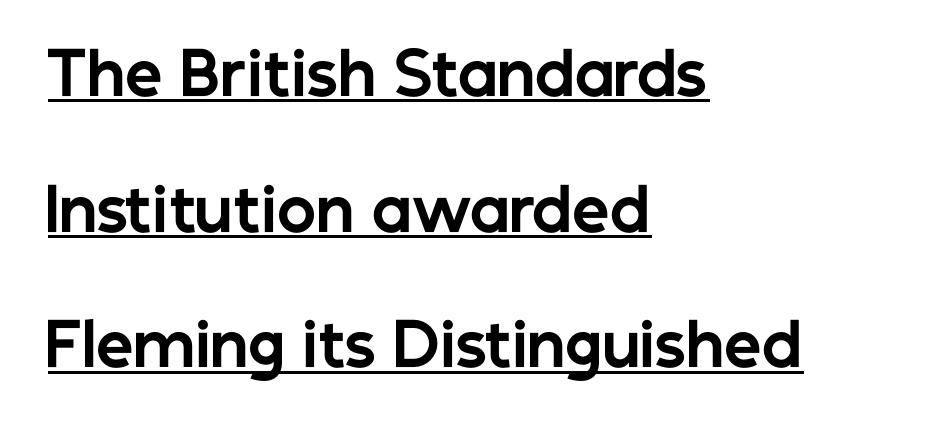
Q: Is the text bold? A: Yes.
Q: Is the text italic (slanted)? A: No, it is upright.
Q: Is the typeface a serif or a sans-serif typeface? A: Sans-serif.
Q: Is the text underlined? A: Yes.
Q: How is the paragraph aligned? A: Left-aligned.
Q: Is the spacing between letters normal or unusually wide? A: Normal.
Q: Is the spacing between lines tight, normal or loose? A: Loose.
Q: Width (condensed, normal, or wide)? A: Normal.
Q: Stroke contrast? A: Low.
Q: x-height? A: Medium.
Q: Monospaced? A: No.
